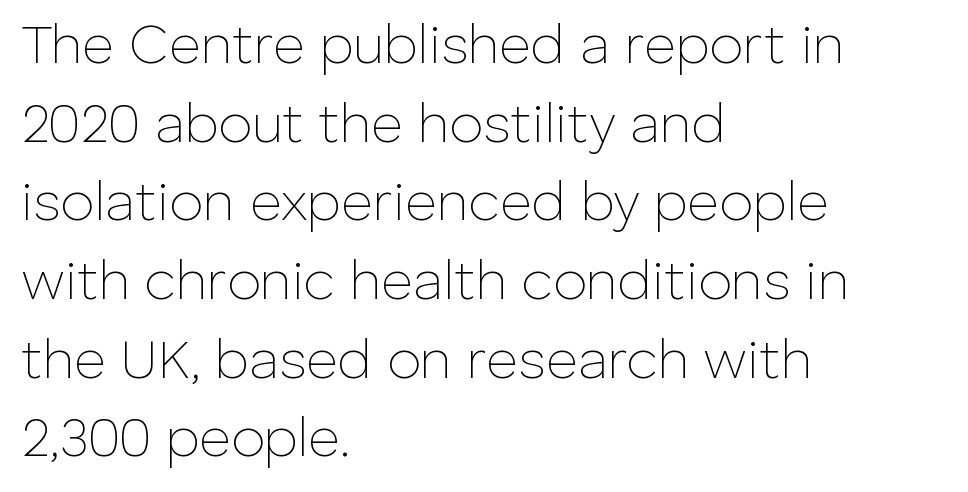
The image shows 55 px thin sans-serif type, upright; set left-aligned, normal line spacing (1.43x), normal letter spacing, not underlined; low stroke contrast and a medium x-height.
